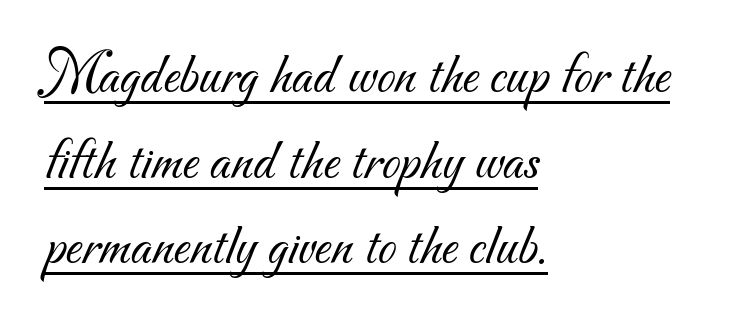
{"serif": "no", "bold": "no", "weight": "light", "width": "normal", "stroke_contrast": "medium", "x_height": "small", "monospaced": "no", "underline": "yes", "align": "left", "line_spacing": "normal", "line_spacing_ratio": 1.45, "letter_spacing": "normal", "letter_spacing_em": 0.0, "glyph_px": 59}
